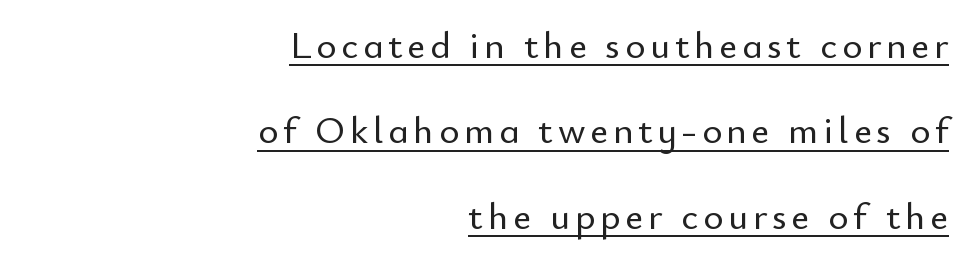
{"serif": "no", "italic": "no", "width": "normal", "stroke_contrast": "low", "x_height": "small", "monospaced": "no", "underline": "yes", "align": "right", "line_spacing": "loose", "line_spacing_ratio": 2.25, "glyph_px": 38}
